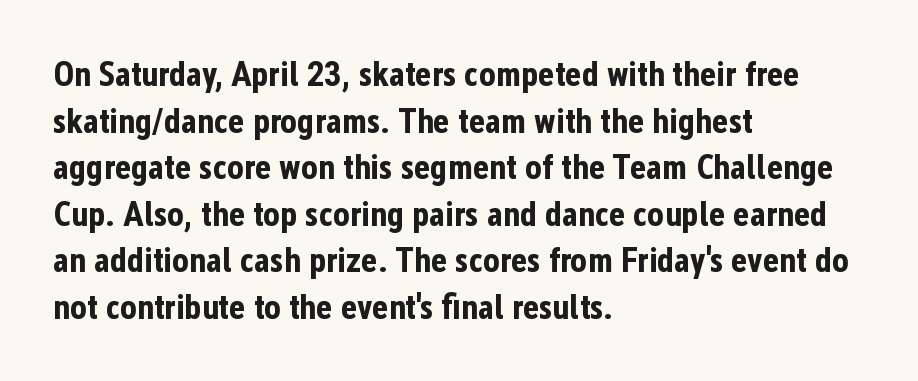
Q: Is the text bold? A: Yes.
Q: Is the text italic (slanted)? A: No, it is upright.
Q: Is the typeface a serif or a sans-serif typeface? A: Sans-serif.
Q: Is the text underlined? A: No.
Q: How is the paragraph aligned? A: Left-aligned.
Q: Is the spacing between letters normal or unusually wide? A: Normal.
Q: Is the spacing between lines tight, normal or loose? A: Normal.
Q: Width (condensed, normal, or wide)? A: Condensed.
Q: Stroke contrast? A: Low.
Q: x-height? A: Medium.
Q: Monospaced? A: No.
